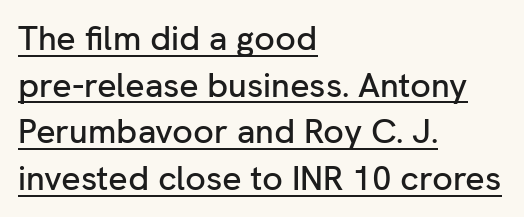
{"serif": "no", "italic": "no", "width": "normal", "stroke_contrast": "low", "x_height": "medium", "monospaced": "no", "underline": "yes", "align": "left", "line_spacing": "normal", "line_spacing_ratio": 1.37, "letter_spacing": "normal", "letter_spacing_em": 0.0, "glyph_px": 34}
